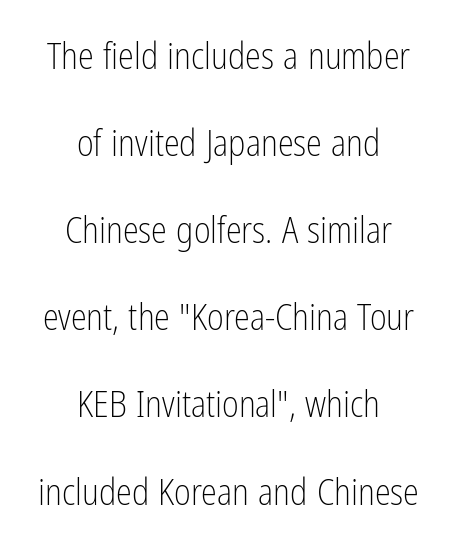
{"serif": "no", "italic": "no", "bold": "no", "weight": "light", "width": "condensed", "stroke_contrast": "low", "x_height": "medium", "monospaced": "no", "underline": "no", "align": "center", "line_spacing": "loose", "line_spacing_ratio": 2.42, "letter_spacing": "normal", "letter_spacing_em": 0.0, "glyph_px": 36}
